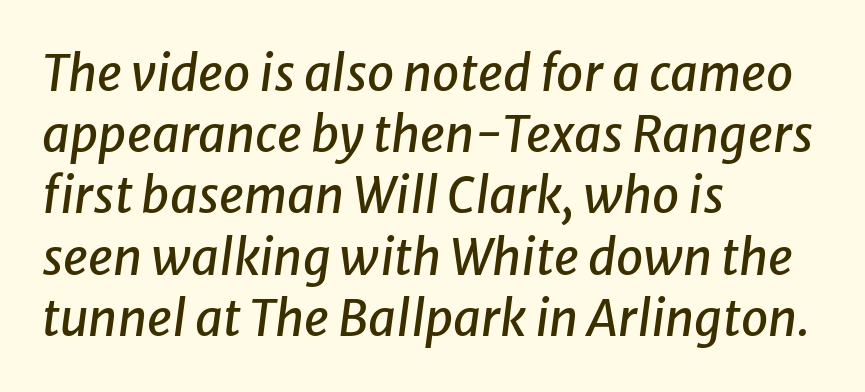
The image shows 49 px text type, italic (leaning right); set left-aligned, normal line spacing (1.25x), normal letter spacing, not underlined; low stroke contrast and a medium x-height.
